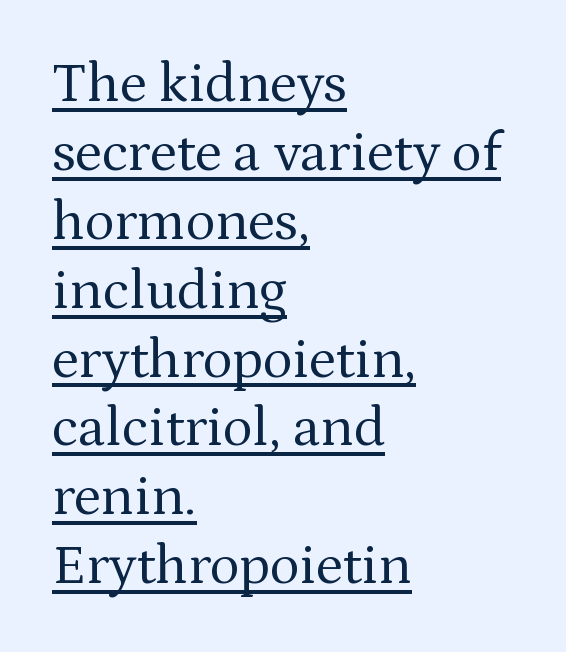
The image shows 56 px regular-weight serif type, upright; set left-aligned, line spacing 1.23x, normal letter spacing, underlined; medium stroke contrast and a medium x-height.
